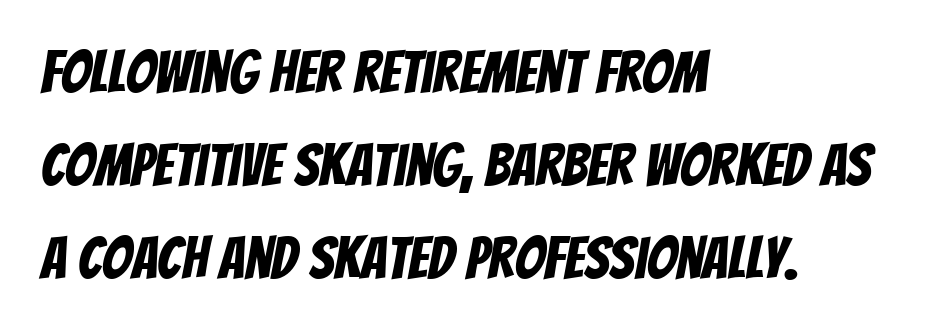
{"serif": "no", "width": "condensed", "stroke_contrast": "low", "x_height": "large", "monospaced": "no", "underline": "no", "align": "left", "line_spacing": "normal", "line_spacing_ratio": 1.58, "letter_spacing": "normal", "letter_spacing_em": 0.0, "glyph_px": 59}
